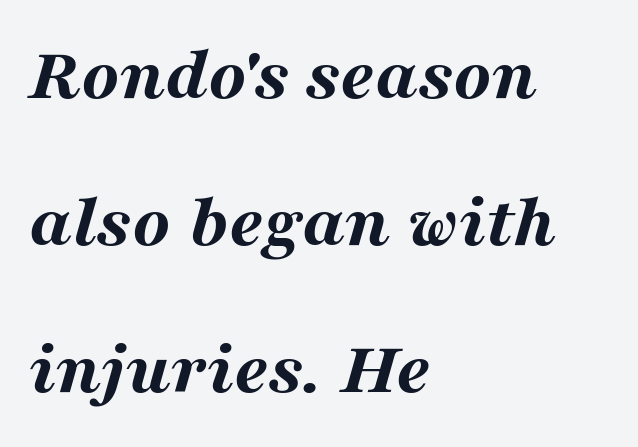
One glance says open: line gaps are wider than usual. This rendering features lettering with no underline. Casual observation: everything's shoved over to the left. Look at the tracking — it's just the regular setting, nothing added. These lines are rendered in a variable-pitch font.
